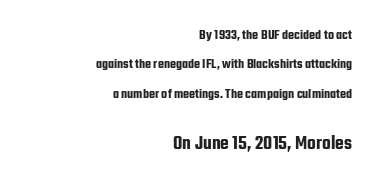
Compared with a flush-left layout, this one pins lines to the opposite, right side. Interline gaps are noticeably wide in this sample. The letterforms sit shoulder to shoulder at normal distance. Compare the two chunks: the lower has the greater cap height. The typography opts for an upright posture over an oblique one. The foot of each line stays bare and open.
